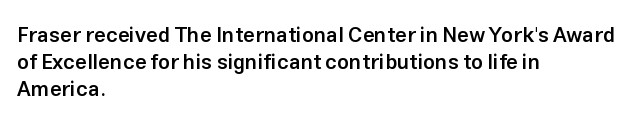
{"italic": "no", "bold": "semi", "underline": "no", "align": "left", "line_spacing": "normal", "line_spacing_ratio": 1.29, "letter_spacing": "normal", "letter_spacing_em": 0.0, "glyph_px": 21}
